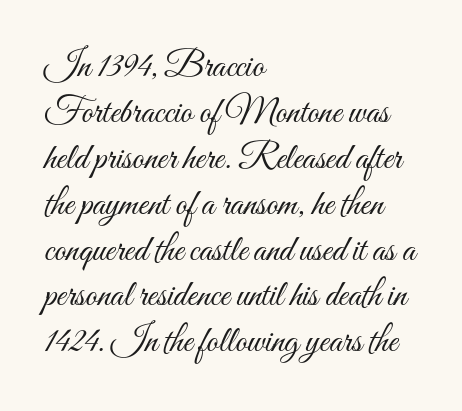
The image shows 37 px light, condensed type; set left-aligned, line spacing 1.24x, normal letter spacing, not underlined; medium stroke contrast and a small x-height.
